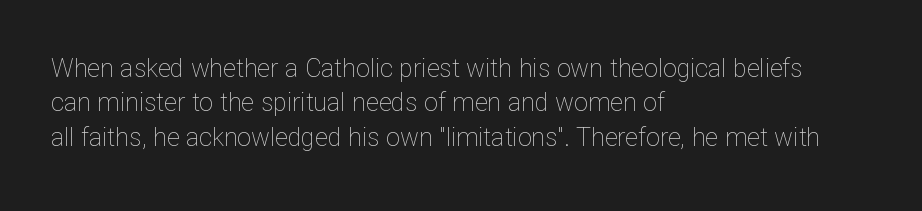
Spacing between characters is what you'd get straight out of the box. The passage shown is not underscored anywhere. The lines in this sample share a left origin and differ only in where they stop. The lines sit at an ordinary, default distance from one another. Is the type heavy? It reads as light-to-regular instead.
